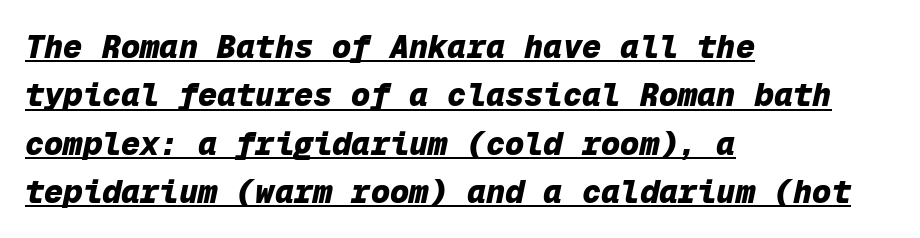
You could count columns in this text — the font is strictly monospaced. The glyphs are accompanied by a horizontal stroke just below them. The typesetting leans heavy: a genuine bold. Spacing between characters is what you'd get straight out of the box.
